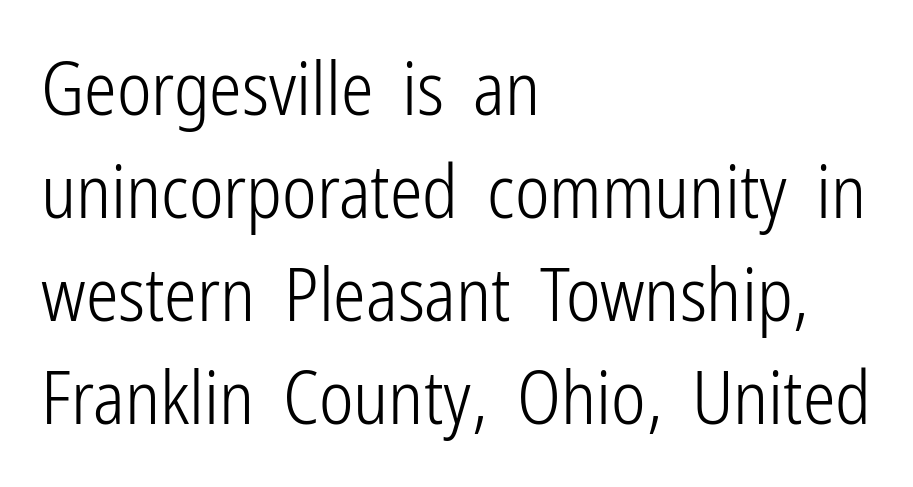
Q: Is the text bold? A: No.
Q: Is the text italic (slanted)? A: No, it is upright.
Q: Is the typeface a serif or a sans-serif typeface? A: Sans-serif.
Q: Is the text underlined? A: No.
Q: How is the paragraph aligned? A: Left-aligned.
Q: Is the spacing between letters normal or unusually wide? A: Normal.
Q: Is the spacing between lines tight, normal or loose? A: Normal.
Q: Width (condensed, normal, or wide)? A: Condensed.
Q: Stroke contrast? A: Low.
Q: x-height? A: Medium.
Q: Monospaced? A: No.
